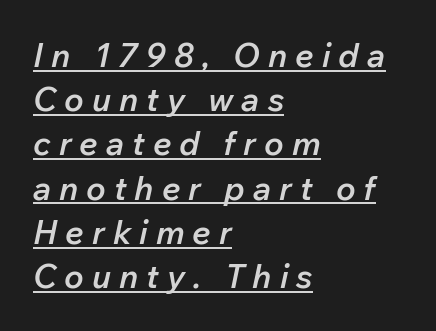
{"italic": "yes", "lean": "right", "slant_degrees": 12, "bold": "semi", "weight": "semibold", "width": "normal", "stroke_contrast": "low", "x_height": "medium", "monospaced": "no", "underline": "yes", "align": "left", "line_spacing": "normal", "line_spacing_ratio": 1.34, "letter_spacing": "wide", "letter_spacing_em": 0.24, "glyph_px": 33}
